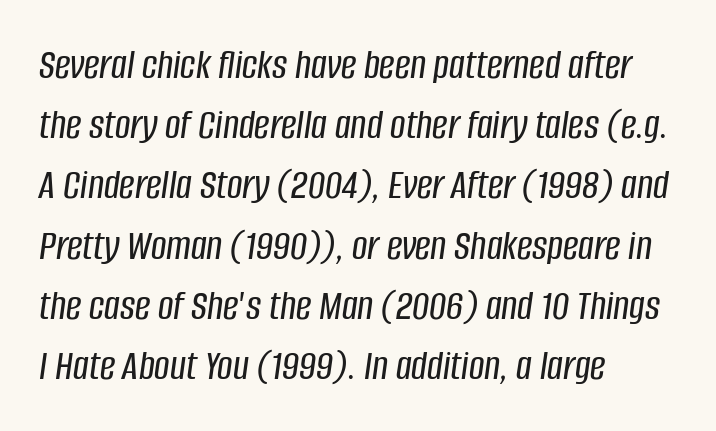
This sample has the flowing, uneven cadence of proportional lettering. A typesetter would call this zero additional tracking. The vertical gap from one line to the next is medium. Which margin do the lines hug? The left one — the right edge is uneven. The glyphs look as if they've been sheared to an angle.
